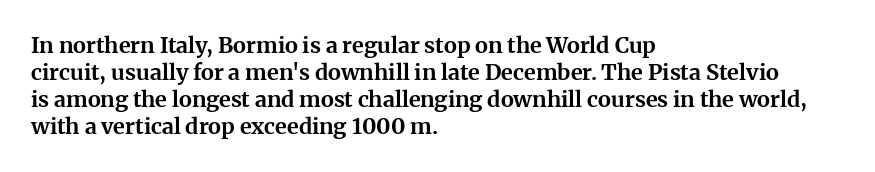
Q: Is the text bold? A: Yes.
Q: Is the text italic (slanted)? A: No, it is upright.
Q: Is the text underlined? A: No.
Q: How is the paragraph aligned? A: Left-aligned.
Q: Is the spacing between letters normal or unusually wide? A: Normal.
